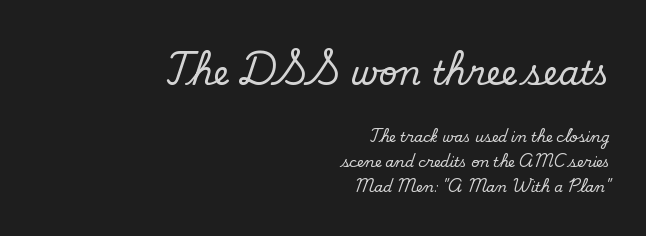
Q: Is the text bold? A: No.
Q: Is the typeface a serif or a sans-serif typeface? A: Sans-serif.
Q: Is the text underlined? A: No.
Q: How is the paragraph aligned? A: Right-aligned.
Q: Is the spacing between letters normal or unusually wide? A: Normal.
Q: Which block of text is set in a larger size, the first (top) or the second (bottom)? A: The first (top) one.
Q: Width (condensed, normal, or wide)? A: Normal.
Q: Stroke contrast? A: Low.
Q: x-height? A: Small.
Q: Monospaced? A: No.
